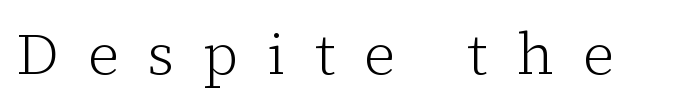
{"serif": "yes", "italic": "no", "bold": "no", "weight": "light", "width": "normal", "stroke_contrast": "low", "x_height": "medium", "monospaced": "no", "underline": "no", "letter_spacing": "wide", "letter_spacing_em": 0.49, "glyph_px": 59}
